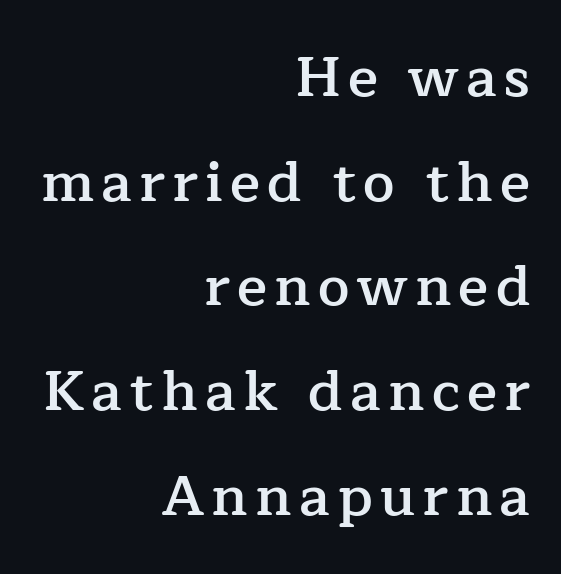
Q: Is the text bold? A: Semi-bold.
Q: Is the text italic (slanted)? A: No, it is upright.
Q: Is the typeface a serif or a sans-serif typeface? A: Serif.
Q: Is the text underlined? A: No.
Q: How is the paragraph aligned? A: Right-aligned.
Q: Width (condensed, normal, or wide)? A: Normal.
Q: Stroke contrast? A: Low.
Q: x-height? A: Medium.
Q: Monospaced? A: No.
